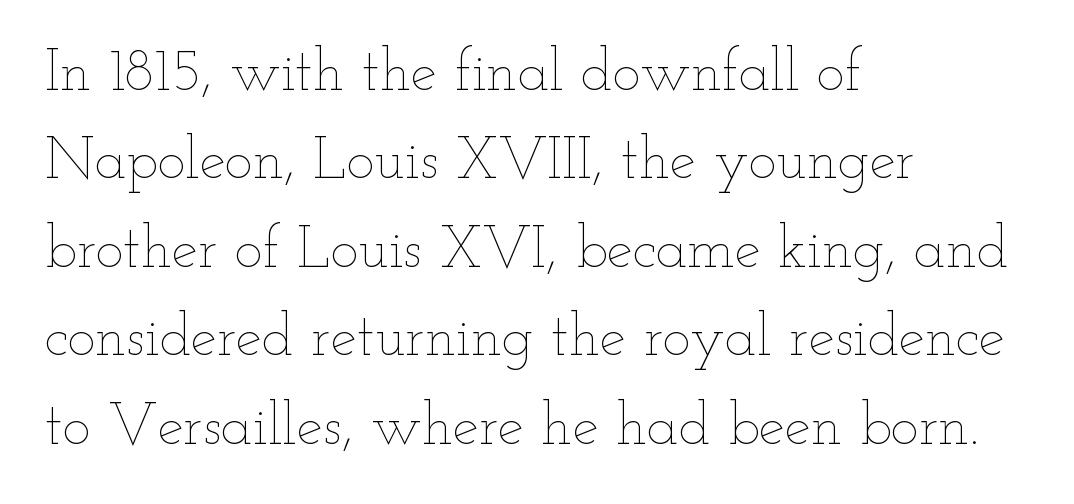
Q: Is the text bold? A: No.
Q: Is the text italic (slanted)? A: No, it is upright.
Q: Is the text underlined? A: No.
Q: How is the paragraph aligned? A: Left-aligned.
Q: Is the spacing between letters normal or unusually wide? A: Normal.
Q: Is the spacing between lines tight, normal or loose? A: Normal.
Q: Width (condensed, normal, or wide)? A: Wide.
Q: Stroke contrast? A: Low.
Q: x-height? A: Small.
Q: Monospaced? A: No.
